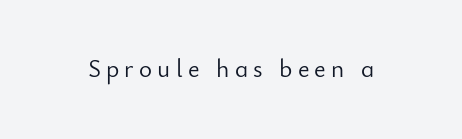
The image shows 25 px text type, upright; set unusually wide letter spacing (+0.21 em), not underlined.
